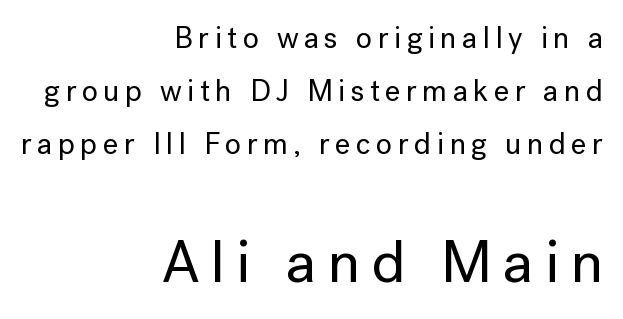
The lines in this sample share a right terminus and differ only in where they begin. Does the type have serifs? No, each stem ends abruptly. Honestly, there is no underline to notice here at all. Vertical strokes here are truly vertical. Scale increases going downward across the two blocks. Here the designer chose a conventional face with non-uniform glyph widths.
